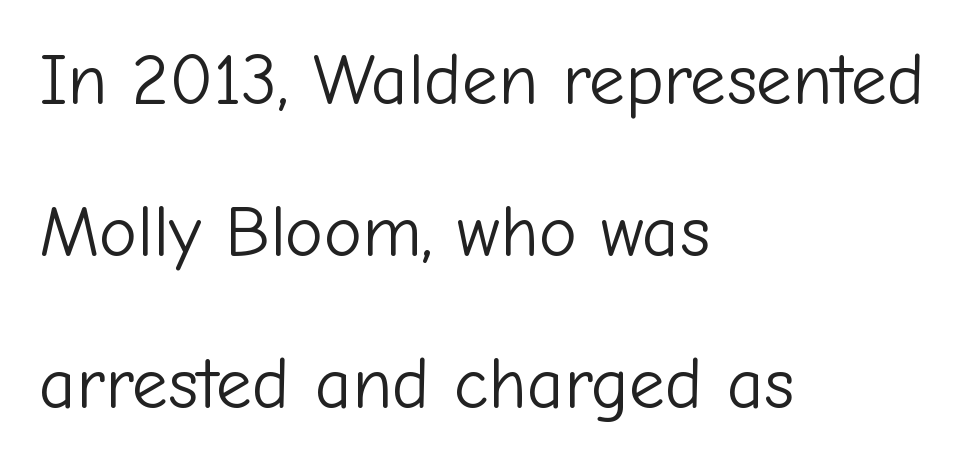
Q: Is the text bold? A: No.
Q: Is the text italic (slanted)? A: No, it is upright.
Q: Is the typeface a serif or a sans-serif typeface? A: Sans-serif.
Q: Is the text underlined? A: No.
Q: How is the paragraph aligned? A: Left-aligned.
Q: Is the spacing between letters normal or unusually wide? A: Normal.
Q: Is the spacing between lines tight, normal or loose? A: Loose.
Q: Width (condensed, normal, or wide)? A: Normal.
Q: Stroke contrast? A: Low.
Q: x-height? A: Medium.
Q: Monospaced? A: No.
